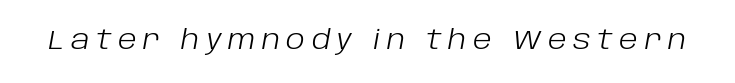
The image shows 27 px text type, italic (leaning right); set unusually wide letter spacing (+0.24 em), not underlined.
